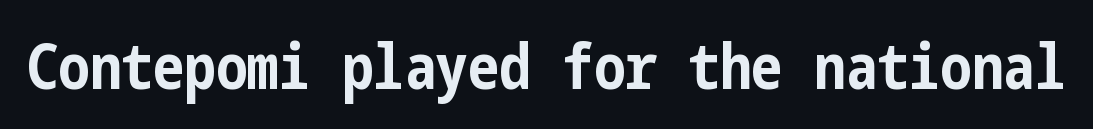
The image shows 63 px bold, condensed sans-serif type, upright; set normal letter spacing, not underlined; low stroke contrast and a medium x-height.
